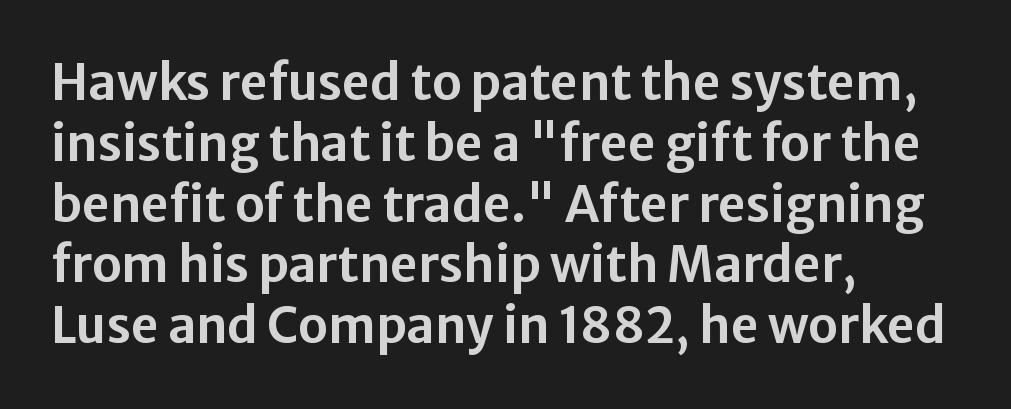
The rendering uses natural spacing where letterforms have individual widths. No extra tracking has been applied to these lines. The font's upright variant was chosen for this text. The face used here is a sans, in the tradition of grotesques and geometrics. Bare-footed words on every line.
